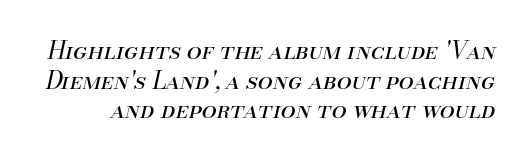
{"italic": "yes", "lean": "right", "slant_degrees": 13, "bold": "no", "underline": "no", "line_spacing_ratio": 1.23, "letter_spacing": "normal", "letter_spacing_em": 0.0, "glyph_px": 24}
